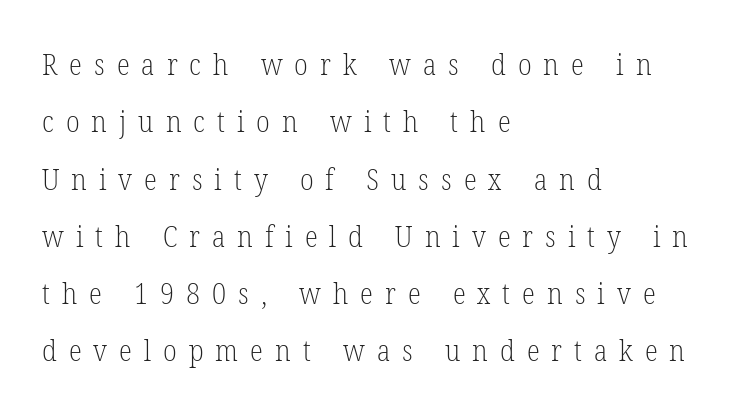
{"serif": "yes", "italic": "no", "bold": "no", "weight": "light", "width": "condensed", "stroke_contrast": "low", "x_height": "medium", "monospaced": "no", "underline": "no", "align": "left", "line_spacing": "loose", "line_spacing_ratio": 1.91, "letter_spacing": "wide", "letter_spacing_em": 0.4, "glyph_px": 30}
